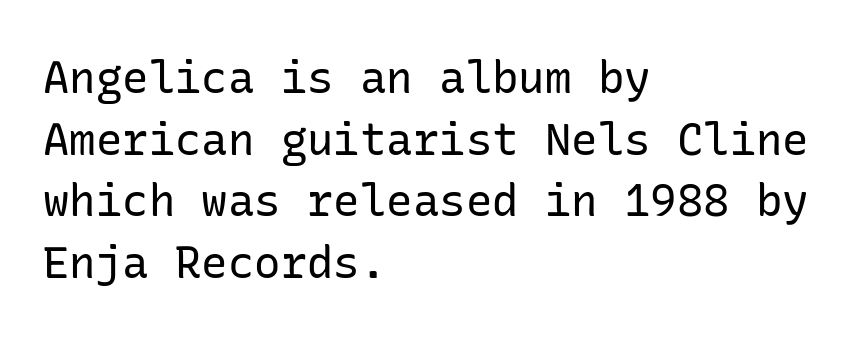
{"serif": "no", "italic": "no", "bold": "no", "weight": "regular", "width": "normal", "stroke_contrast": "low", "x_height": "medium", "underline": "no", "align": "left", "line_spacing": "normal", "line_spacing_ratio": 1.4, "letter_spacing": "normal", "letter_spacing_em": 0.0, "glyph_px": 44}
